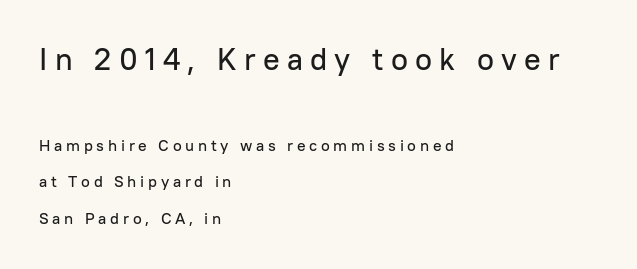
{"serif": "no", "italic": "no", "width": "normal", "stroke_contrast": "low", "x_height": "medium", "monospaced": "no", "underline": "no", "align": "left", "line_spacing": "loose", "line_spacing_ratio": 2.29, "letter_spacing": "wide", "letter_spacing_em": 0.23, "larger_block": "first", "size_ratio": 1.94, "glyph_px": 31}
